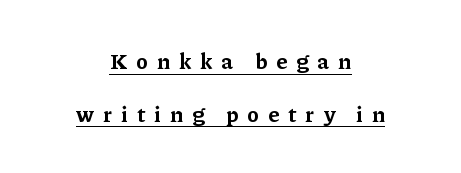
{"italic": "no", "bold": "yes", "underline": "yes", "align": "center", "line_spacing": "loose", "line_spacing_ratio": 2.39, "letter_spacing": "wide", "letter_spacing_em": 0.42, "glyph_px": 22}
